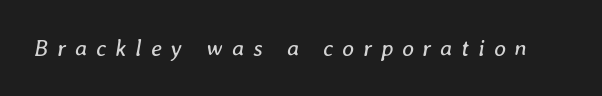
{"italic": "yes", "lean": "right", "slant_degrees": 8, "bold": "no", "underline": "no", "letter_spacing": "wide", "letter_spacing_em": 0.39, "glyph_px": 23}
